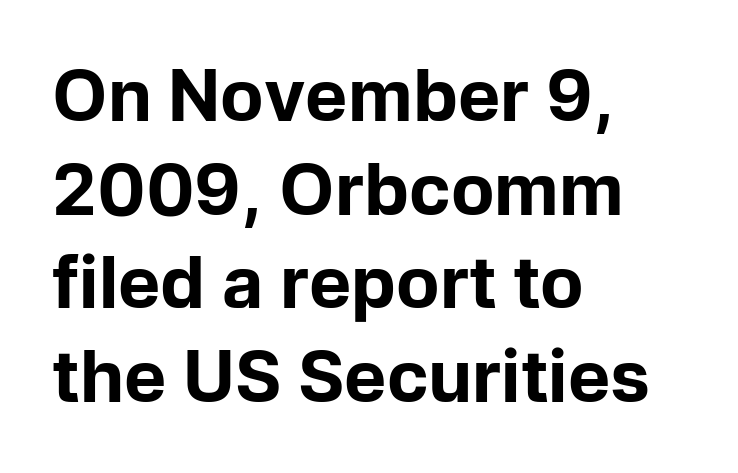
{"serif": "no", "italic": "no", "bold": "yes", "weight": "bold", "width": "normal", "stroke_contrast": "low", "x_height": "medium", "monospaced": "no", "underline": "no", "align": "left", "line_spacing": "normal", "line_spacing_ratio": 1.32, "letter_spacing": "normal", "letter_spacing_em": 0.0, "glyph_px": 71}
